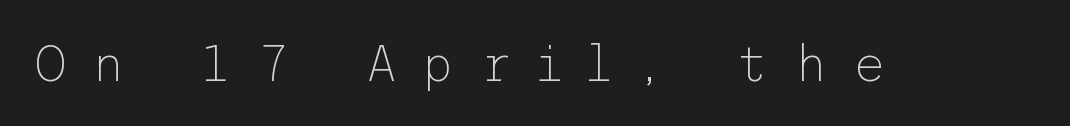
Q: Is the text bold? A: No.
Q: Is the text italic (slanted)? A: No, it is upright.
Q: Is the typeface a serif or a sans-serif typeface? A: Sans-serif.
Q: Is the text underlined? A: No.
Q: Is the spacing between letters normal or unusually wide? A: Unusually wide.
Q: Width (condensed, normal, or wide)? A: Normal.
Q: Stroke contrast? A: Low.
Q: x-height? A: Medium.
